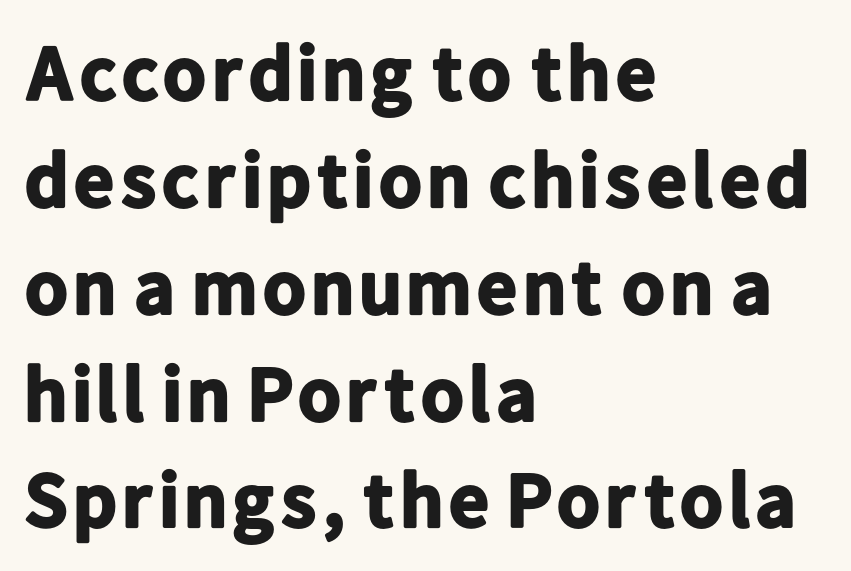
{"serif": "no", "italic": "no", "bold": "yes", "weight": "bold", "width": "normal", "stroke_contrast": "low", "x_height": "medium", "monospaced": "no", "underline": "no", "align": "left", "line_spacing": "normal", "line_spacing_ratio": 1.37, "letter_spacing": "normal", "letter_spacing_em": 0.0, "glyph_px": 78}
